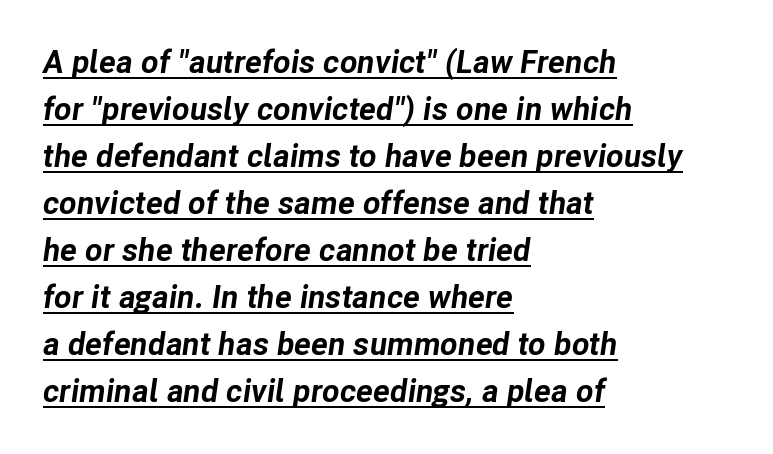
The image shows 32 px bold type, italic (leaning right); set left-aligned, normal line spacing (1.47x), normal letter spacing, underlined; low stroke contrast and a medium x-height.
